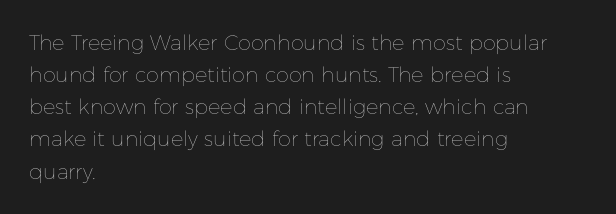
The image shows 21 px text type, upright; set left-aligned, normal line spacing (1.53x), normal letter spacing, not underlined.
